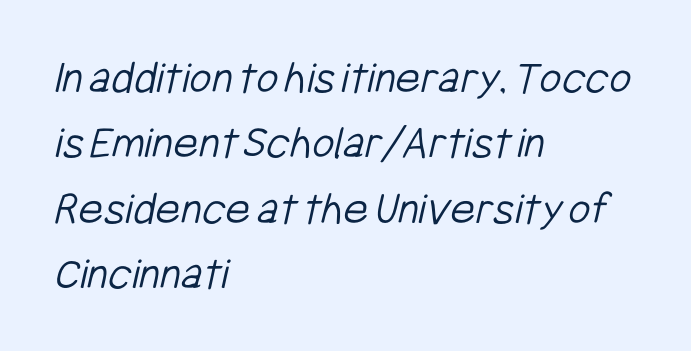
{"serif": "no", "bold": "no", "weight": "light", "width": "condensed", "stroke_contrast": "low", "x_height": "medium", "monospaced": "no", "underline": "no", "align": "left", "line_spacing": "normal", "line_spacing_ratio": 1.36, "letter_spacing": "normal", "letter_spacing_em": 0.0, "glyph_px": 48}
